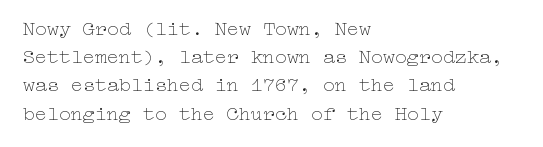
Nobody drew a line under any word here. When letters stand straight like this, we call the style roman or upright. The lines sit at an ordinary, default distance from one another. Summary of weight: not heavy and not bold.
